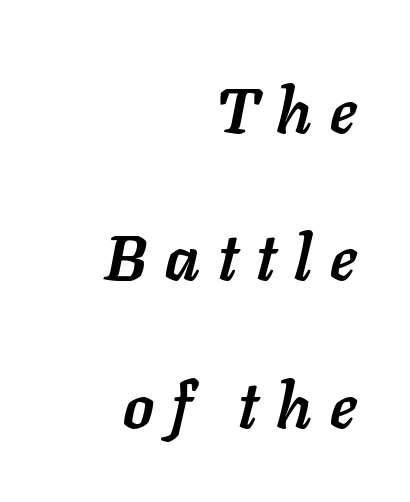
Q: Is the text bold? A: Yes.
Q: Is the text italic (slanted)? A: Yes, it leans right by about 11 degrees.
Q: Is the text underlined? A: No.
Q: How is the paragraph aligned? A: Right-aligned.
Q: Is the spacing between letters normal or unusually wide? A: Unusually wide.
Q: Is the spacing between lines tight, normal or loose? A: Loose.
Q: Width (condensed, normal, or wide)? A: Normal.
Q: Stroke contrast? A: Low.
Q: x-height? A: Medium.
Q: Monospaced? A: No.
